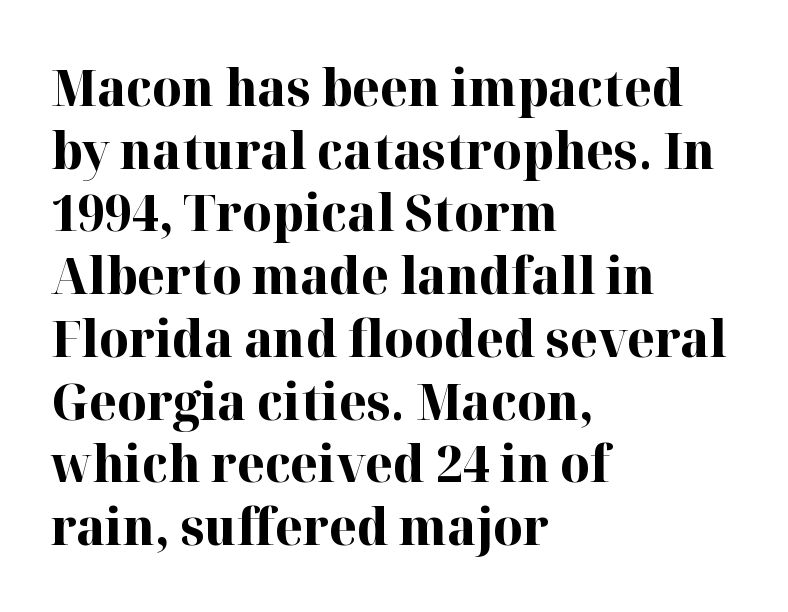
Q: Is the text bold? A: Yes.
Q: Is the text italic (slanted)? A: No, it is upright.
Q: Is the typeface a serif or a sans-serif typeface? A: Serif.
Q: Is the text underlined? A: No.
Q: How is the paragraph aligned? A: Left-aligned.
Q: Is the spacing between letters normal or unusually wide? A: Normal.
Q: Width (condensed, normal, or wide)? A: Normal.
Q: Stroke contrast? A: High.
Q: x-height? A: Medium.
Q: Monospaced? A: No.
